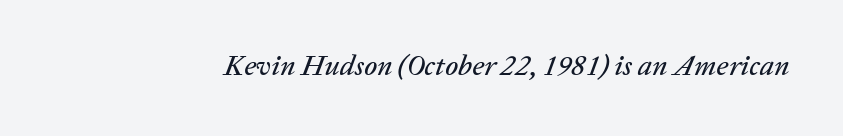
The image shows 29 px text type, italic (leaning right); set normal letter spacing, not underlined; low stroke contrast and a medium x-height.
